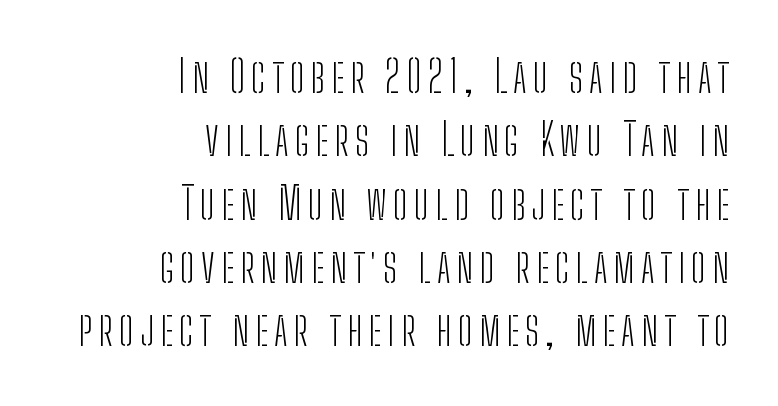
Q: Is the text bold? A: No.
Q: Is the text italic (slanted)? A: No, it is upright.
Q: Is the typeface a serif or a sans-serif typeface? A: Sans-serif.
Q: Is the text underlined? A: No.
Q: How is the paragraph aligned? A: Right-aligned.
Q: Is the spacing between lines tight, normal or loose? A: Normal.
Q: Width (condensed, normal, or wide)? A: Condensed.
Q: Stroke contrast? A: Low.
Q: x-height? A: Medium.
Q: Monospaced? A: No.
